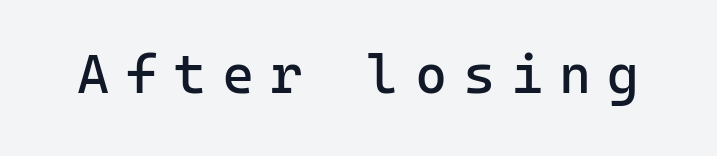
{"serif": "no", "italic": "no", "bold": "no", "weight": "regular", "width": "normal", "stroke_contrast": "low", "x_height": "medium", "monospaced": "yes", "underline": "no", "letter_spacing": "wide", "letter_spacing_em": 0.29, "glyph_px": 55}
